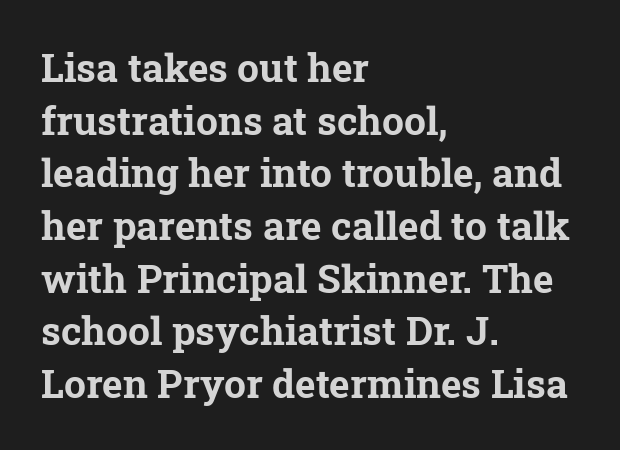
{"serif": "yes", "bold": "yes", "weight": "bold", "width": "normal", "stroke_contrast": "low", "x_height": "medium", "monospaced": "no", "underline": "no", "align": "left", "line_spacing": "normal", "line_spacing_ratio": 1.35, "letter_spacing": "normal", "letter_spacing_em": 0.0, "glyph_px": 39}
